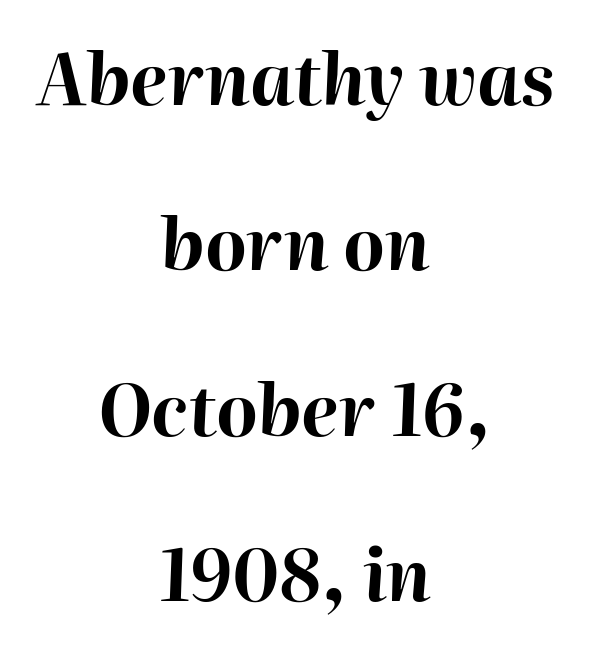
The image shows 71 px bold type, italic (leaning right); set centered, loose line spacing (2.33x), normal letter spacing, not underlined; high stroke contrast and a medium x-height.
